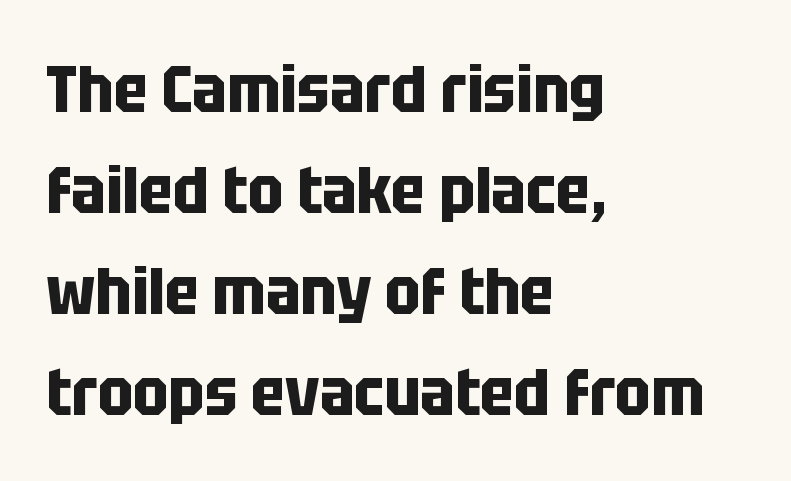
Q: Is the text bold? A: Yes.
Q: Is the text italic (slanted)? A: No, it is upright.
Q: Is the typeface a serif or a sans-serif typeface? A: Sans-serif.
Q: Is the text underlined? A: No.
Q: How is the paragraph aligned? A: Left-aligned.
Q: Is the spacing between letters normal or unusually wide? A: Normal.
Q: Is the spacing between lines tight, normal or loose? A: Normal.
Q: Width (condensed, normal, or wide)? A: Condensed.
Q: Stroke contrast? A: Low.
Q: x-height? A: Large.
Q: Monospaced? A: No.
